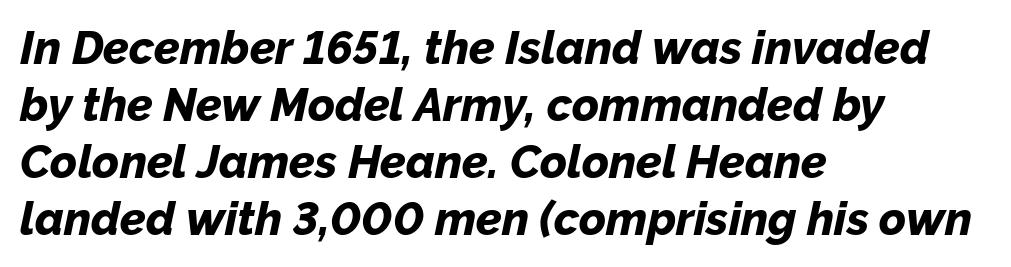
The image shows 46 px bold type, italic (leaning right); set left-aligned, line spacing 1.24x, normal letter spacing, not underlined; low stroke contrast and a medium x-height.
